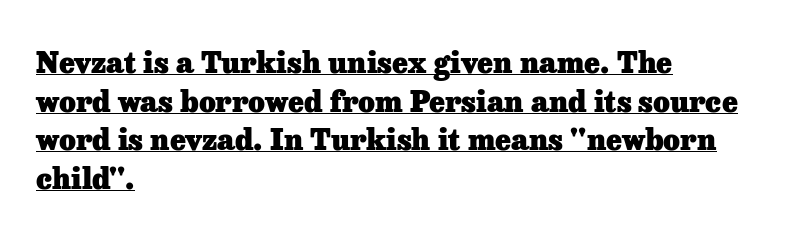
The image shows 29 px heavy serif type, upright; set left-aligned, normal line spacing (1.33x), normal letter spacing, underlined; low stroke contrast and a medium x-height.
